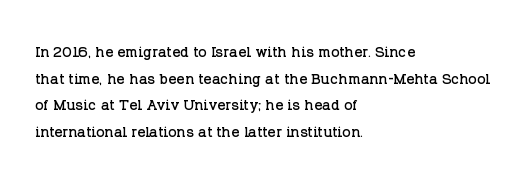
The image shows 20 px text type, upright; set left-aligned, normal line spacing (1.33x), normal letter spacing, not underlined.
